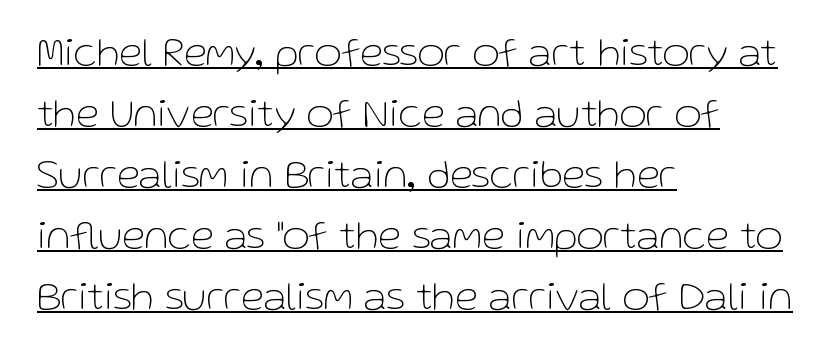
Teacher's note: observe the even left margin — that is flush-left alignment. Each word holds together tightly as a unit, with standard inter-letter gaps. Caption: lettering with a line underneath. Grotesque or geometric, the face here clearly has no serifs.
